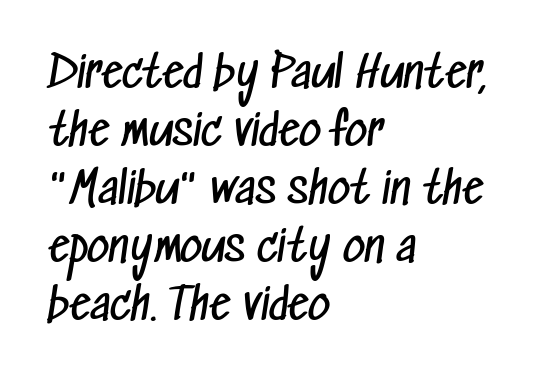
Looks like regular typesetting: each glyph gets only the width it needs. Quick note: underline off. This rendering uses left alignment, leaving the right contour irregular. Weight: not bold — regular or lighter. This block has exactly the height ordinary leading produces. Note: no serifs on the glyphs.
